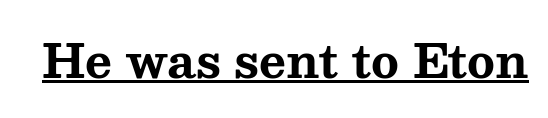
I'd describe the lettering as bold — thick and assertive. The sample's only ornament is a line tracing under the words. Typographically, this falls in the serif category. Standard letterfit; no display-style spreading of the glyphs.
